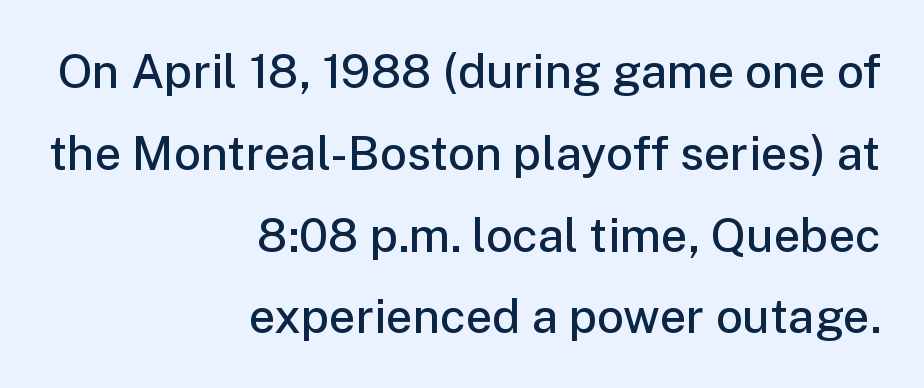
Q: Is the text bold? A: Semi-bold.
Q: Is the text italic (slanted)? A: No, it is upright.
Q: Is the typeface a serif or a sans-serif typeface? A: Sans-serif.
Q: Is the text underlined? A: No.
Q: How is the paragraph aligned? A: Right-aligned.
Q: Is the spacing between letters normal or unusually wide? A: Normal.
Q: Width (condensed, normal, or wide)? A: Normal.
Q: Stroke contrast? A: Low.
Q: x-height? A: Medium.
Q: Monospaced? A: No.
